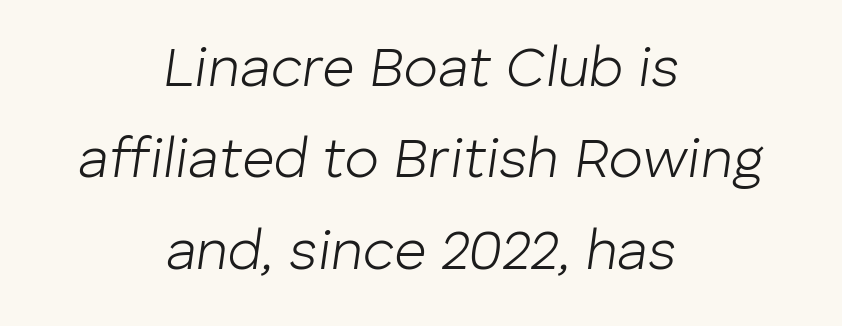
Q: Is the text bold? A: No.
Q: Is the text italic (slanted)? A: Yes, it leans right by about 8 degrees.
Q: Is the text underlined? A: No.
Q: How is the paragraph aligned? A: Centered.
Q: Is the spacing between letters normal or unusually wide? A: Normal.
Q: Is the spacing between lines tight, normal or loose? A: Normal.
Q: Width (condensed, normal, or wide)? A: Normal.
Q: Stroke contrast? A: Low.
Q: x-height? A: Medium.
Q: Monospaced? A: No.
